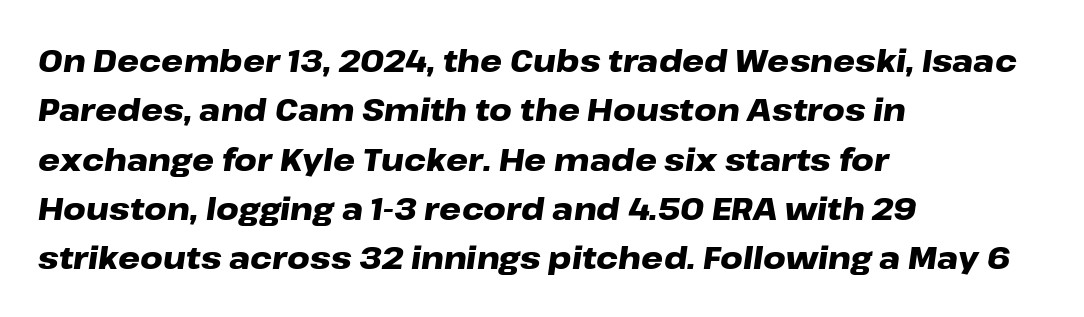
The image shows 31 px heavy, wide type, italic (leaning right); set left-aligned, normal line spacing (1.59x), normal letter spacing, not underlined; low stroke contrast and a medium x-height.
